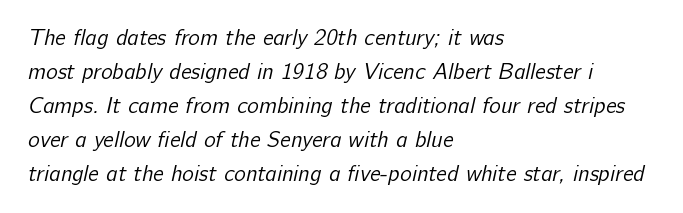
The font sits on the lighter half of the weight spectrum, regular included. Default kerning and tracking; the words read as compact shapes. The vertical gap from one line to the next is medium. Caption: multi-line text, flush left, ragged right. The glyphs are unaccompanied by any horizontal stroke below them.
